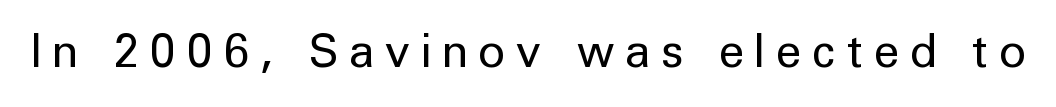
The image shows 46 px regular-weight sans-serif type, upright; set unusually wide letter spacing (+0.24 em), not underlined; low stroke contrast and a medium x-height.
